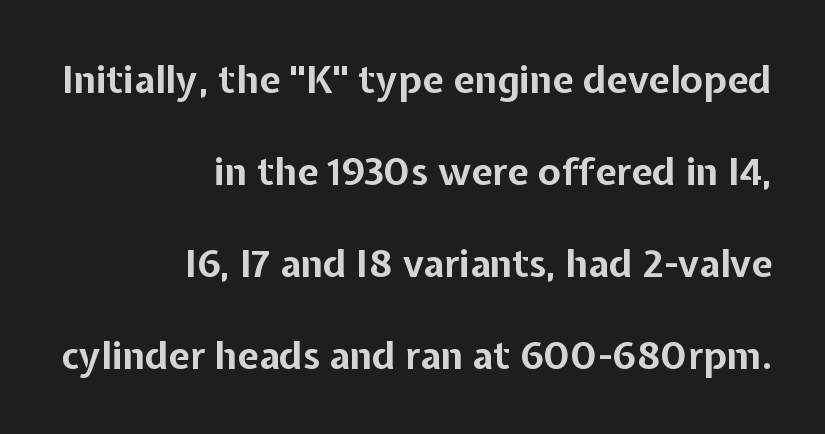
A typesetter would mark this as roman, not italic. Casual observation: everything's shoved over to the right. In terms of leading, this rendering errs on the spacious side. Rule under the text: the space is simply empty. The glyphs in this specimen are sans serif.
